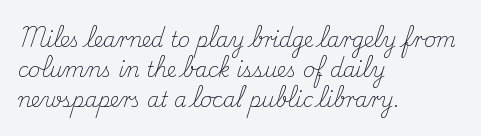
{"bold": "no", "underline": "no", "align": "left", "line_spacing": "normal", "line_spacing_ratio": 1.5, "letter_spacing": "normal", "letter_spacing_em": 0.0, "glyph_px": 20}
